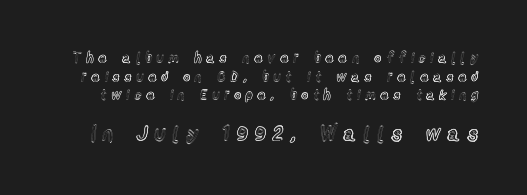
Q: Is the text italic (slanted)? A: Yes.
Q: Is the text underlined? A: No.
Q: Is the spacing between letters normal or unusually wide? A: Unusually wide.
Q: Is the spacing between lines tight, normal or loose? A: Normal.
Q: Which block of text is set in a larger size, the first (top) or the second (bottom)? A: The second (bottom) one.
